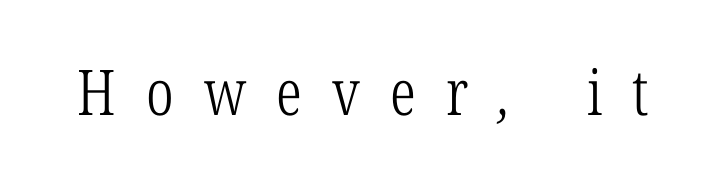
The characters display serif detailing at their extremities. Here the designer chose a conventional face with non-uniform glyph widths. The letterforms stand isolated, each surrounded by extra space. Clear beneath every line of the passage. The font sits on the lighter half of the weight spectrum, regular included.
